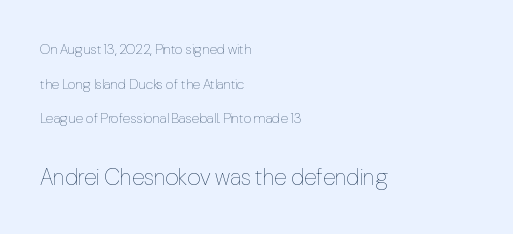
Q: Is the text bold? A: No.
Q: Is the text italic (slanted)? A: No, it is upright.
Q: Is the text underlined? A: No.
Q: How is the paragraph aligned? A: Left-aligned.
Q: Is the spacing between letters normal or unusually wide? A: Normal.
Q: Is the spacing between lines tight, normal or loose? A: Loose.
Q: Which block of text is set in a larger size, the first (top) or the second (bottom)? A: The second (bottom) one.
